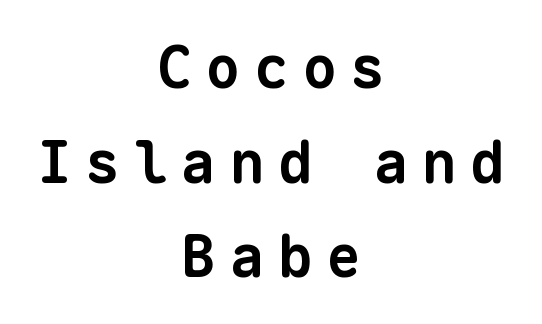
Q: Is the text bold? A: Yes.
Q: Is the typeface a serif or a sans-serif typeface? A: Sans-serif.
Q: Is the text underlined? A: No.
Q: How is the paragraph aligned? A: Centered.
Q: Is the spacing between letters normal or unusually wide? A: Unusually wide.
Q: Is the spacing between lines tight, normal or loose? A: Normal.
Q: Width (condensed, normal, or wide)? A: Normal.
Q: Stroke contrast? A: Low.
Q: x-height? A: Medium.
Q: Monospaced? A: Yes.
